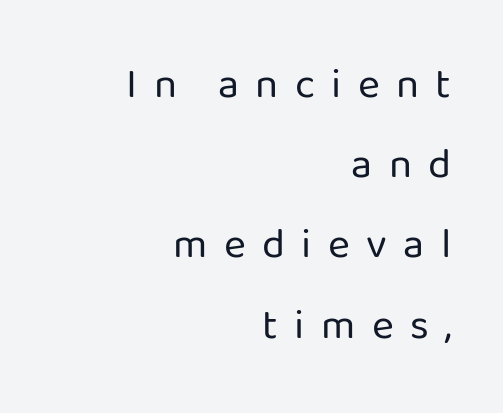
The passage shown is not underscored anywhere. Nope, no serifs anywhere on these letters. A typesetter would call this heavily tracked-out type. The paragraph has a hard right edge and a soft left edge.
